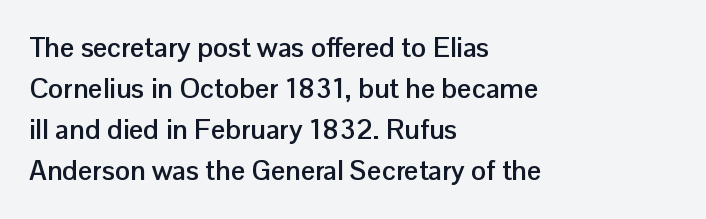
The image shows 28 px semibold sans-serif type, upright; set left-aligned, normal line spacing (1.47x), normal letter spacing, not underlined; low stroke contrast and a medium x-height.
